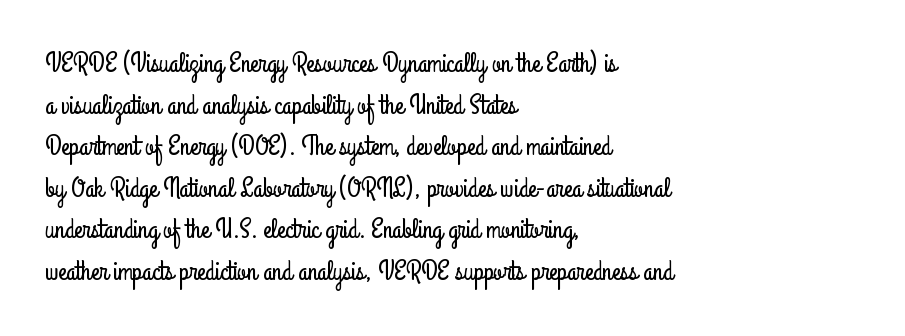
The image shows 27 px text type; set left-aligned, normal line spacing (1.54x), normal letter spacing, not underlined.
